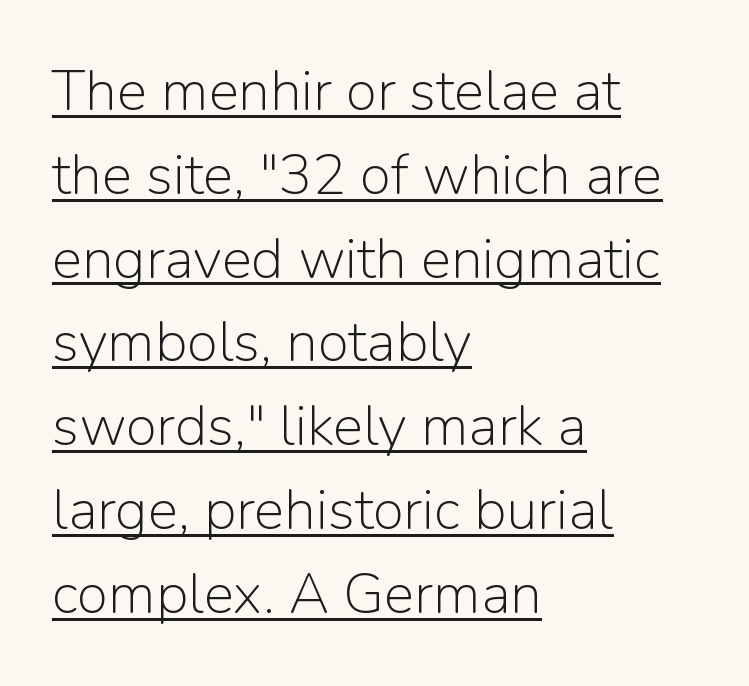
The image shows 57 px light sans-serif type, upright; set left-aligned, normal line spacing (1.47x), normal letter spacing, underlined; low stroke contrast and a medium x-height.
